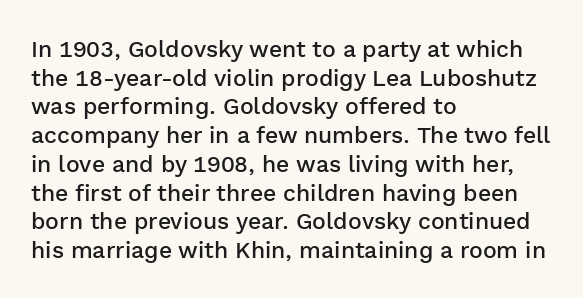
The specimen omits any rule beneath the text block's lines. The type sits square on the baseline with zero lean. This block has exactly the height ordinary leading produces. Does extra space separate the letters? No, they use regular spacing.
